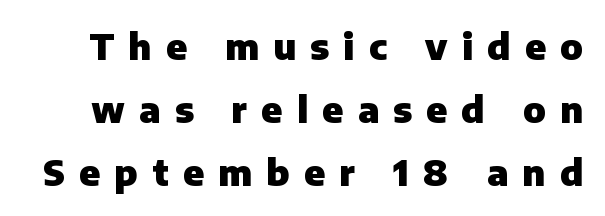
{"serif": "no", "italic": "no", "bold": "yes", "weight": "heavy", "width": "normal", "stroke_contrast": "low", "x_height": "medium", "monospaced": "no", "underline": "no", "line_spacing_ratio": 1.75, "letter_spacing": "wide", "letter_spacing_em": 0.4, "glyph_px": 36}
